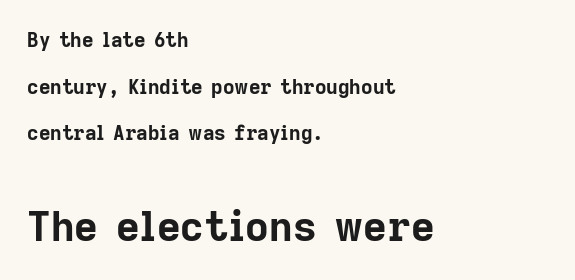
The image shows 41 px bold sans-serif type, upright; set left-aligned, loose line spacing (2.33x), normal letter spacing, not underlined; the second (bottom) block is 2.05x larger; low stroke contrast and a medium x-height.
